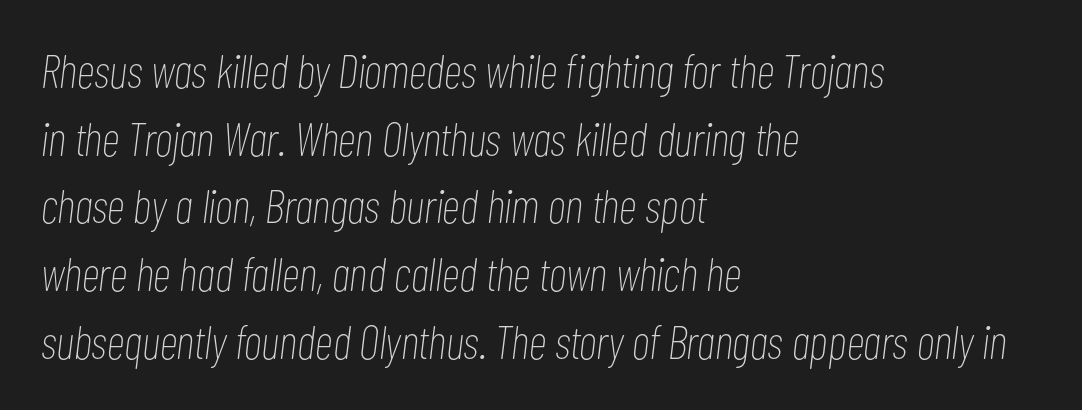
Q: Is the text bold? A: No.
Q: Is the text italic (slanted)? A: Yes, it leans right by about 7 degrees.
Q: Is the text underlined? A: No.
Q: How is the paragraph aligned? A: Left-aligned.
Q: Is the spacing between letters normal or unusually wide? A: Normal.
Q: Is the spacing between lines tight, normal or loose? A: Normal.
Q: Width (condensed, normal, or wide)? A: Condensed.
Q: Stroke contrast? A: Low.
Q: x-height? A: Medium.
Q: Monospaced? A: No.
